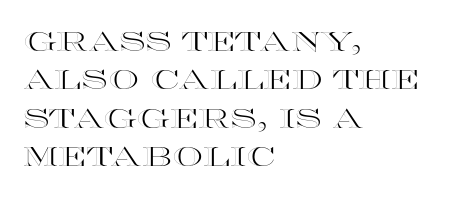
Q: Is the text italic (slanted)? A: No, it is upright.
Q: Is the text underlined? A: No.
Q: How is the paragraph aligned? A: Left-aligned.
Q: Is the spacing between letters normal or unusually wide? A: Normal.
Q: Is the spacing between lines tight, normal or loose? A: Normal.
